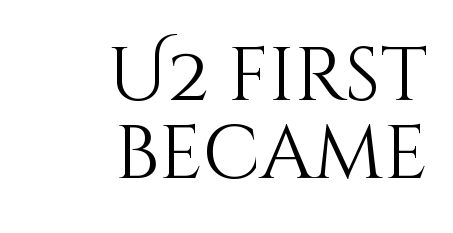
Each letter keeps its own natural width here, so spacing adapts to shape. Right-aligned paragraph, ragged on the left. If you measured baseline to baseline, you'd find a short distance. This is the regular roman posture of the typeface. Unbolded letterforms with no extra heft.
